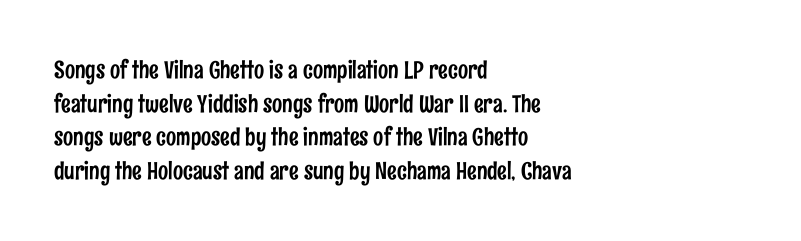
Q: Is the text italic (slanted)? A: No, it is upright.
Q: Is the text underlined? A: No.
Q: How is the paragraph aligned? A: Left-aligned.
Q: Is the spacing between letters normal or unusually wide? A: Normal.
Q: Is the spacing between lines tight, normal or loose? A: Normal.
